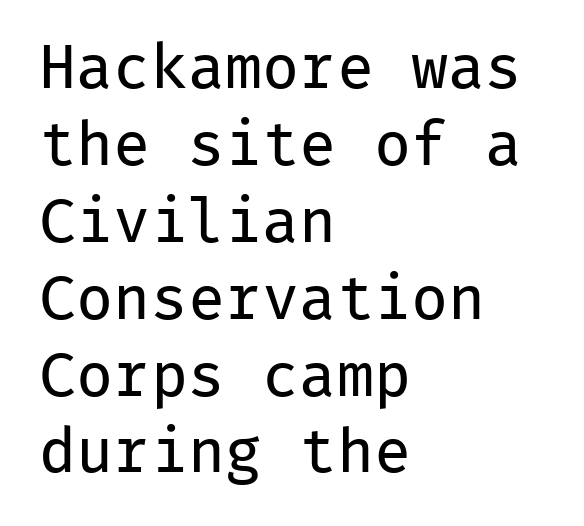
The image shows 62 px regular-weight sans-serif type, upright, monospaced; set left-aligned, line spacing 1.24x, normal letter spacing, not underlined; low stroke contrast and a medium x-height.
